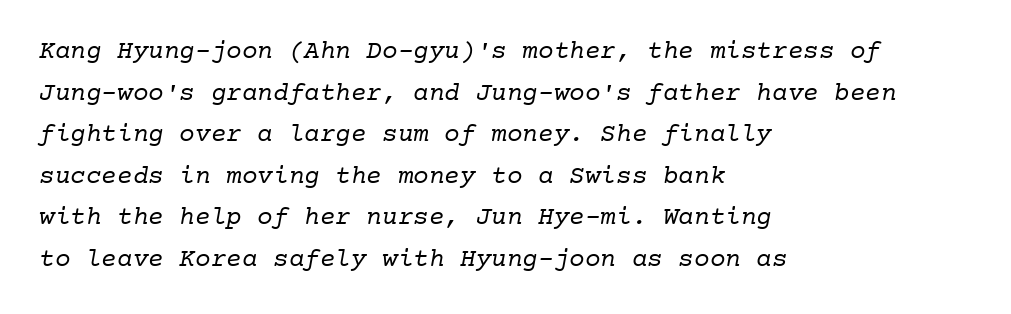
Q: Is the text bold? A: No.
Q: Is the text underlined? A: No.
Q: How is the paragraph aligned? A: Left-aligned.
Q: Is the spacing between letters normal or unusually wide? A: Normal.
Q: Is the spacing between lines tight, normal or loose? A: Normal.
